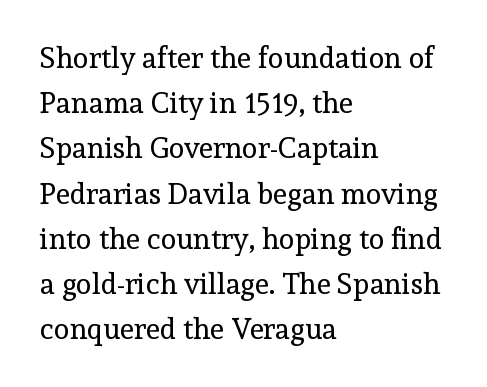
Q: Is the text bold? A: No.
Q: Is the text italic (slanted)? A: No, it is upright.
Q: Is the typeface a serif or a sans-serif typeface? A: Serif.
Q: Is the text underlined? A: No.
Q: How is the paragraph aligned? A: Left-aligned.
Q: Is the spacing between letters normal or unusually wide? A: Normal.
Q: Is the spacing between lines tight, normal or loose? A: Normal.
Q: Width (condensed, normal, or wide)? A: Normal.
Q: x-height? A: Medium.
Q: Monospaced? A: No.
